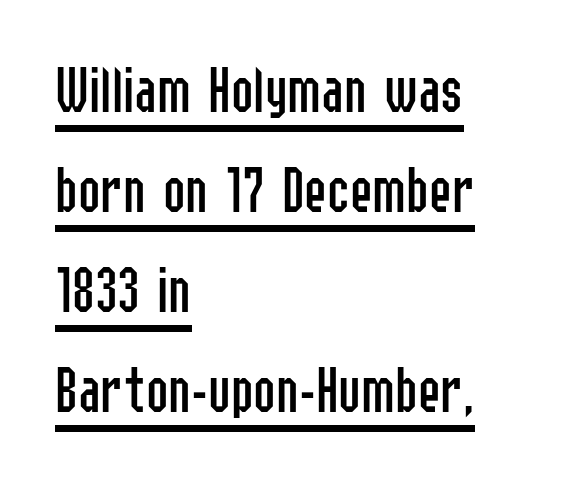
You can tell it's not italic because the verticals are truly vertical. Spacing between characters is what you'd get straight out of the box. Layout note: lines flush left. Weight class: somewhere from thin through regular. Reading down the column, the eye jumps a familiar distance to each next line. Nope, no serifs anywhere on these letters.
